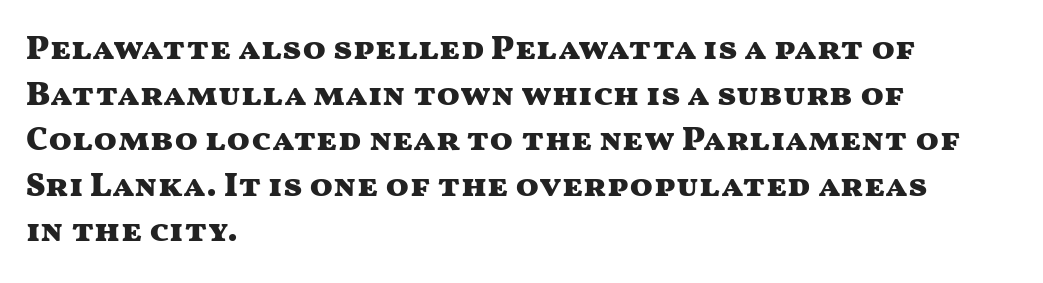
Q: Is the text bold? A: Yes.
Q: Is the text italic (slanted)? A: No, it is upright.
Q: Is the typeface a serif or a sans-serif typeface? A: Sans-serif.
Q: Is the text underlined? A: No.
Q: How is the paragraph aligned? A: Left-aligned.
Q: Is the spacing between letters normal or unusually wide? A: Normal.
Q: Is the spacing between lines tight, normal or loose? A: Normal.
Q: Width (condensed, normal, or wide)? A: Wide.
Q: Stroke contrast? A: Medium.
Q: x-height? A: Medium.
Q: Monospaced? A: No.
